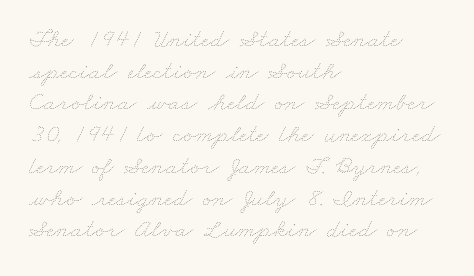
The image shows 26 px text type; set left-aligned, line spacing 1.22x, normal letter spacing, not underlined.
